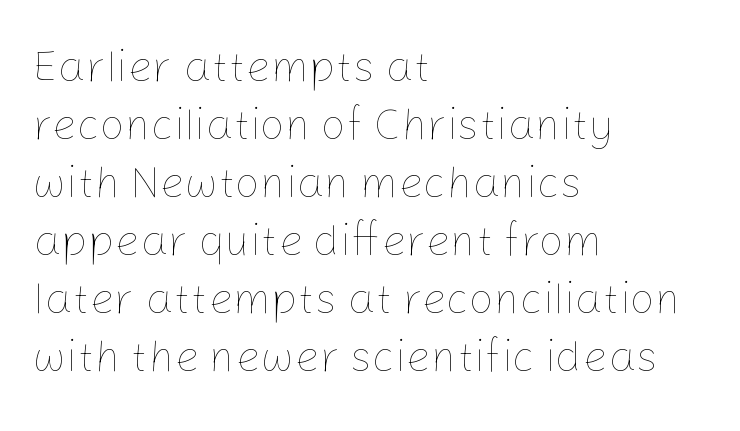
Q: Is the text bold? A: No.
Q: Is the text italic (slanted)? A: No, it is upright.
Q: Is the text underlined? A: No.
Q: How is the paragraph aligned? A: Left-aligned.
Q: Is the spacing between letters normal or unusually wide? A: Normal.
Q: Is the spacing between lines tight, normal or loose? A: Normal.
Q: Width (condensed, normal, or wide)? A: Normal.
Q: Stroke contrast? A: Low.
Q: x-height? A: Medium.
Q: Monospaced? A: No.
